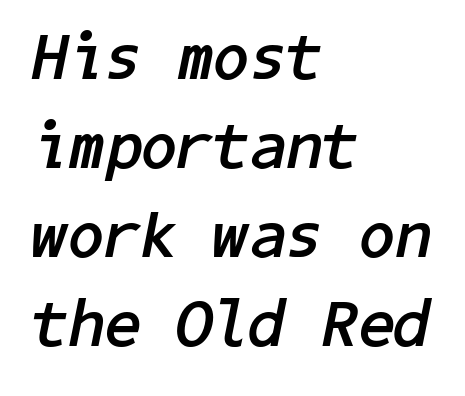
Tracking value appears to be zero — textbook default spacing. This rendering uses left alignment, leaving the right contour irregular. Vertically, the passage feels balanced, rows spaced as you'd expect. Designer's note — italics engaged. Letters rest on an invisible, unmarked baseline. These lines carry a lot of weight — the face is fully bold.
